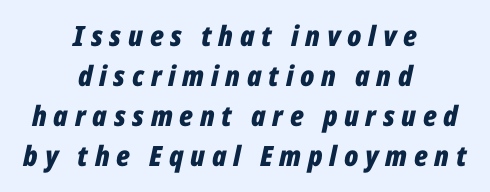
The image shows 28 px bold, condensed type, italic (leaning right); set centered, normal line spacing (1.43x), unusually wide letter spacing (+0.24 em), not underlined; low stroke contrast and a medium x-height.
